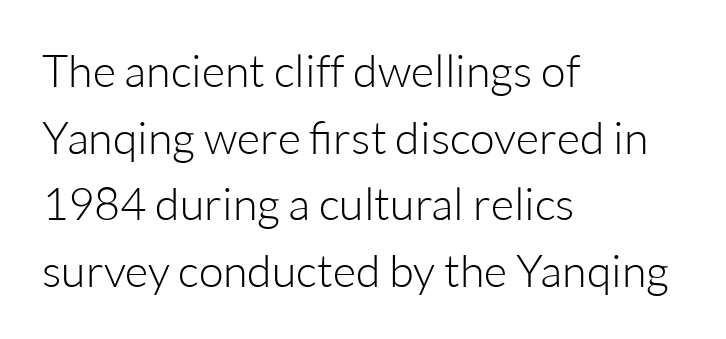
Short and long lines alike share a common starting point at left. The face looks like a standard text weight, possibly lighter. The lines sit at an ordinary, default distance from one another. Looks like regular typesetting: each glyph gets only the width it needs. Students, note that the glyphs here touch the page at normal intervals.
